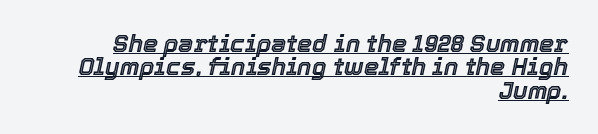
Q: Is the text italic (slanted)? A: Yes, it leans right by about 12 degrees.
Q: Is the text underlined? A: Yes.
Q: How is the paragraph aligned? A: Right-aligned.
Q: Is the spacing between letters normal or unusually wide? A: Normal.
Q: Is the spacing between lines tight, normal or loose? A: Tight.
